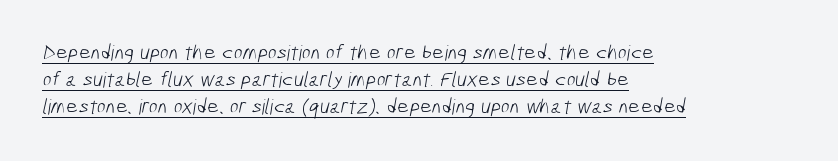
The weight tops out at a normal text grade. These lines stack with their left ends in a neat column. Inter-character spacing is left at the font's built-in metrics. Students, observe: this is what conventionally led text looks like. Underlined type.
